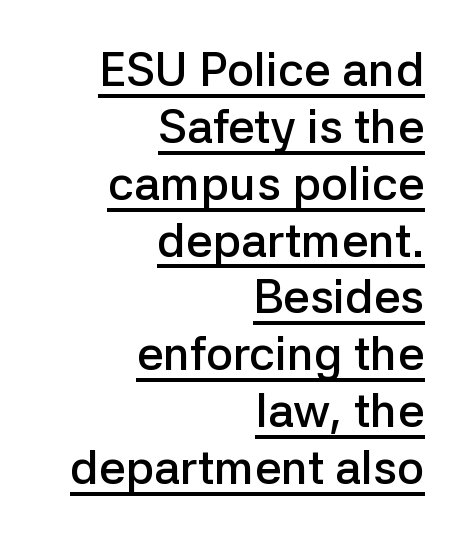
The image shows 47 px semibold sans-serif type, upright; set right-aligned, line spacing 1.21x, normal letter spacing, underlined; low stroke contrast and a medium x-height.
